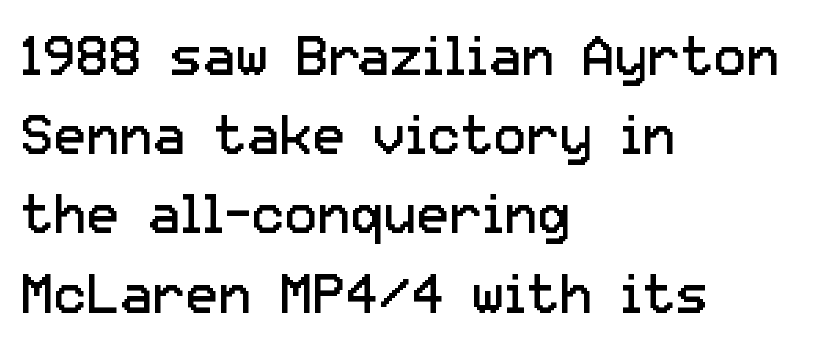
The axis of the letterforms is exactly vertical. Evenly set lines give the paragraph a standard silhouette. In terms of letterspacing, this is plain default setting. Each letter keeps its own natural width here, so spacing adapts to shape. The characters display no serif detailing; their extremities are plain.
